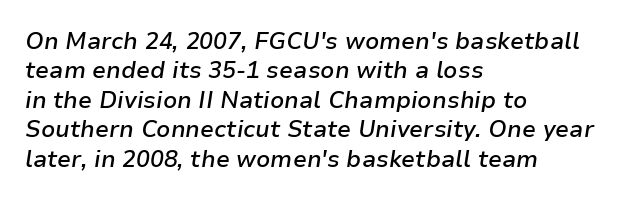
Q: Is the text bold? A: Semi-bold.
Q: Is the text italic (slanted)? A: Yes, it leans right by about 9 degrees.
Q: Is the text underlined? A: No.
Q: How is the paragraph aligned? A: Left-aligned.
Q: Is the spacing between letters normal or unusually wide? A: Normal.
Q: Is the spacing between lines tight, normal or loose? A: Normal.
